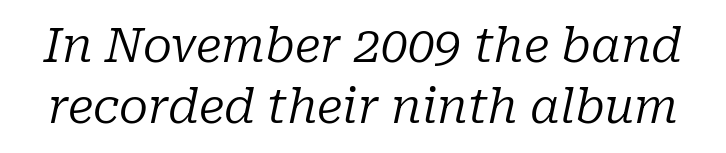
Heaviness? Minimal to ordinary, like unemphasized prose. Spacing between characters is what you'd get straight out of the box. Do the characters align in a grid? No, the font is proportional. In terms of letterform style, serifs are clearly present. An italicized treatment has been applied to the whole sample.
